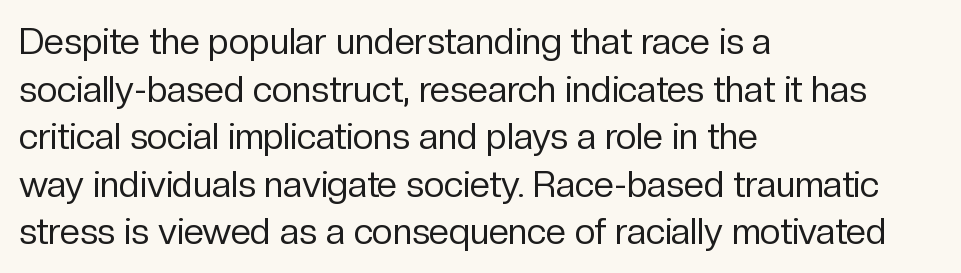
The image shows 36 px regular-weight sans-serif type, upright; set left-aligned, normal line spacing (1.32x), normal letter spacing, not underlined; low stroke contrast and a medium x-height.
